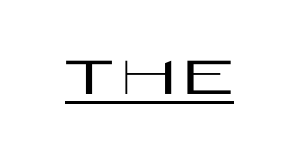
The text was rendered using a sans face with plain stroke endings. The type sits square on the baseline with zero lean. The rendering uses natural spacing where letterforms have individual widths. Honestly, the underline is the first thing you notice here.
